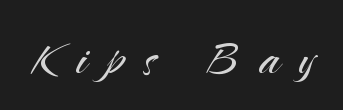
Q: Is the text bold? A: No.
Q: Is the text italic (slanted)? A: Yes.
Q: Is the typeface a serif or a sans-serif typeface? A: Sans-serif.
Q: Is the text underlined? A: No.
Q: Is the spacing between letters normal or unusually wide? A: Unusually wide.
Q: Width (condensed, normal, or wide)? A: Normal.
Q: Stroke contrast? A: Medium.
Q: x-height? A: Small.
Q: Monospaced? A: No.
